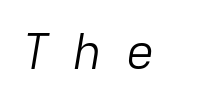
{"italic": "yes", "lean": "right", "slant_degrees": 9, "bold": "no", "weight": "light", "width": "normal", "stroke_contrast": "low", "x_height": "medium", "monospaced": "yes", "underline": "no", "letter_spacing": "wide", "letter_spacing_em": 0.47, "glyph_px": 49}
